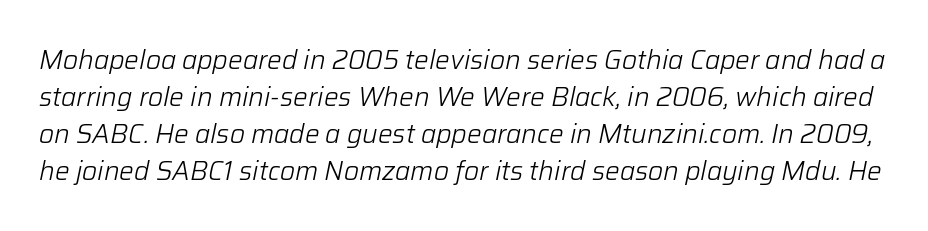
Stems here are at most as thick as an everyday book face. The strip under each line holds only bare page. Default kerning and tracking; the words read as compact shapes. Would a proofreader flag this as italicized? Yes. In terms of leading, this rendering sits right in the middle.
